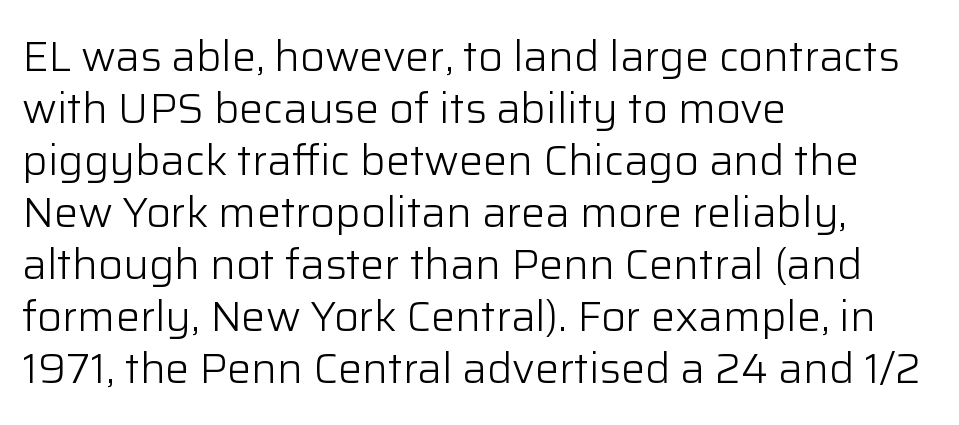
{"serif": "no", "italic": "no", "bold": "no", "weight": "light", "width": "normal", "stroke_contrast": "low", "x_height": "medium", "monospaced": "no", "underline": "no", "align": "left", "line_spacing_ratio": 1.21, "letter_spacing": "normal", "letter_spacing_em": 0.0, "glyph_px": 43}
